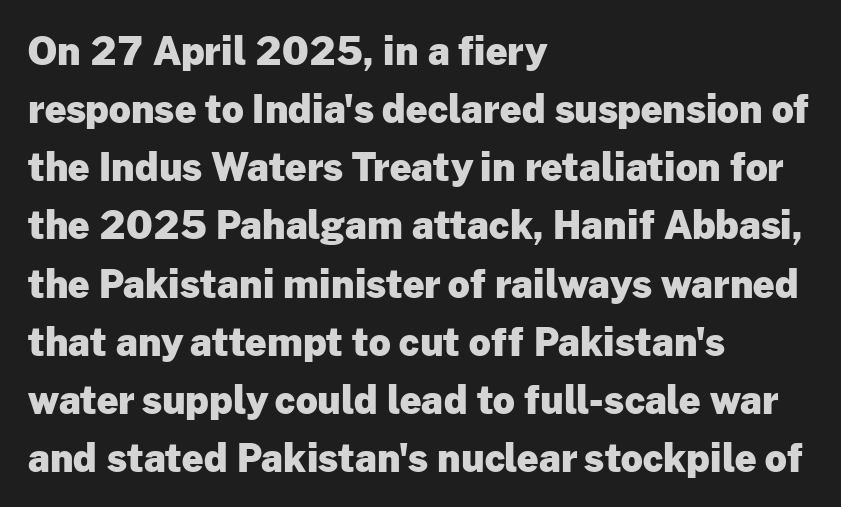
This block has exactly the height ordinary leading produces. This sample uses a sans-serif face. This sample uses an upright cut, with every glyph sitting square on the baseline. Words appear dense and cohesive because spacing is normal. Alignment: flush left.
